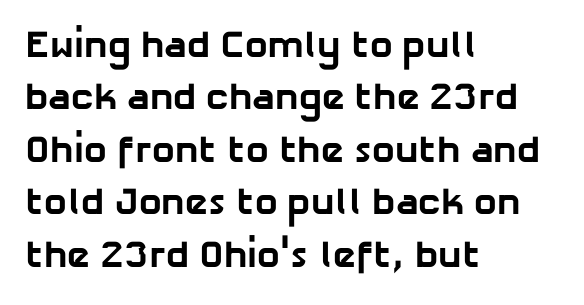
{"serif": "no", "bold": "yes", "weight": "bold", "width": "normal", "stroke_contrast": "low", "x_height": "medium", "monospaced": "no", "underline": "no", "align": "left", "line_spacing": "normal", "line_spacing_ratio": 1.38, "letter_spacing": "normal", "letter_spacing_em": 0.0, "glyph_px": 38}
